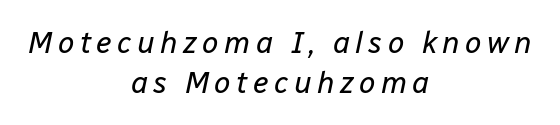
The image shows 30 px regular-weight type, italic (leaning right); set centered, normal line spacing (1.33x), not underlined; low stroke contrast and a medium x-height.
